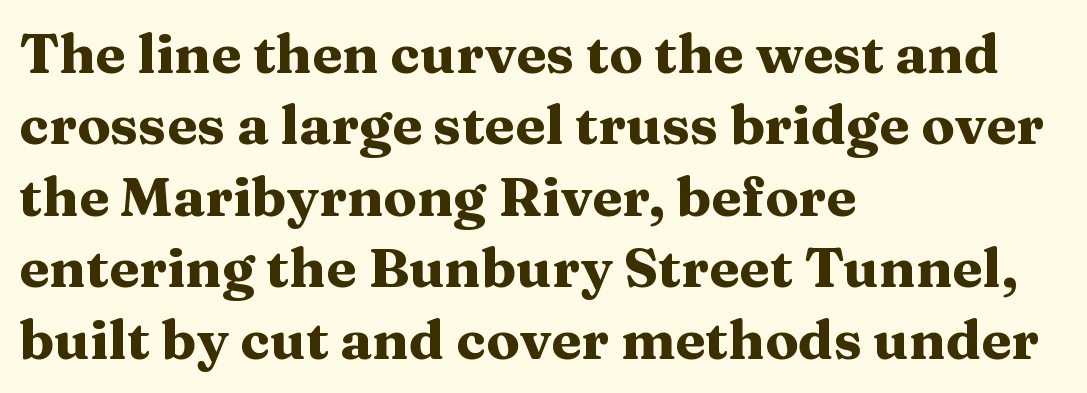
{"serif": "yes", "italic": "no", "bold": "yes", "weight": "heavy", "width": "wide", "stroke_contrast": "medium", "x_height": "medium", "monospaced": "no", "underline": "no", "align": "left", "line_spacing": "normal", "line_spacing_ratio": 1.3, "letter_spacing": "normal", "letter_spacing_em": 0.0, "glyph_px": 55}
